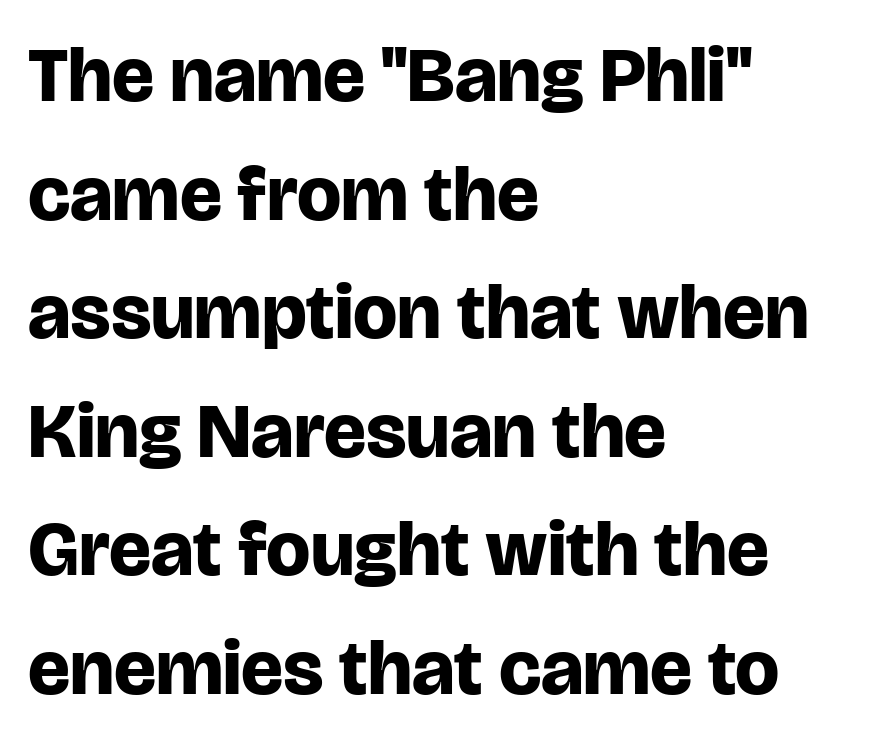
{"serif": "no", "italic": "no", "bold": "yes", "weight": "bold", "width": "normal", "stroke_contrast": "low", "x_height": "large", "monospaced": "no", "underline": "no", "align": "left", "line_spacing": "normal", "line_spacing_ratio": 1.52, "letter_spacing": "normal", "letter_spacing_em": 0.0, "glyph_px": 78}
